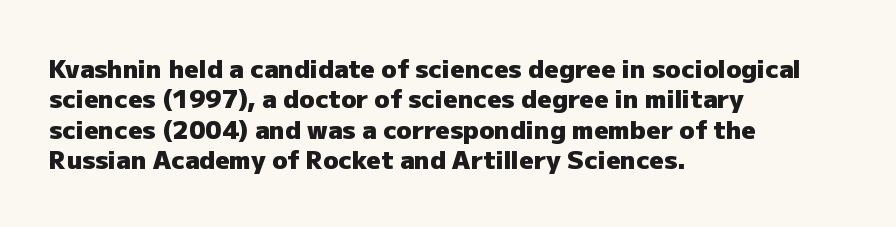
Each line starts at the same left margin while the right side varies. Words appear dense and cohesive because spacing is normal. What weight is shown? A full bold with thick strokes. Nope, not italic — everything's standing straight.
